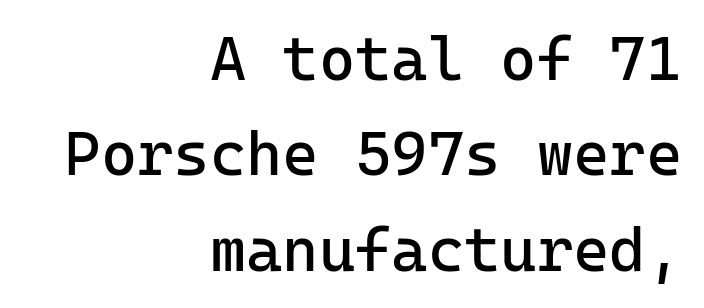
Q: Is the text bold? A: No.
Q: Is the text italic (slanted)? A: No, it is upright.
Q: Is the typeface a serif or a sans-serif typeface? A: Sans-serif.
Q: Is the text underlined? A: No.
Q: How is the paragraph aligned? A: Right-aligned.
Q: Is the spacing between letters normal or unusually wide? A: Normal.
Q: Is the spacing between lines tight, normal or loose? A: Normal.
Q: Width (condensed, normal, or wide)? A: Normal.
Q: Stroke contrast? A: Low.
Q: x-height? A: Medium.
Q: Monospaced? A: Yes.
